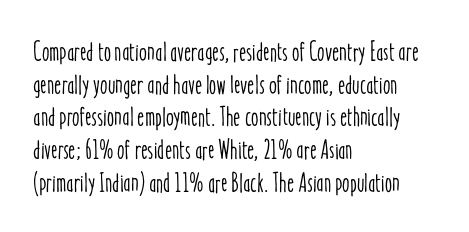
Words float on clear page, feet unadorned. Words appear dense and cohesive because spacing is normal. The lettering holds an erect, upright posture throughout. If you drew a ruler down the left edge, every line would touch it.
